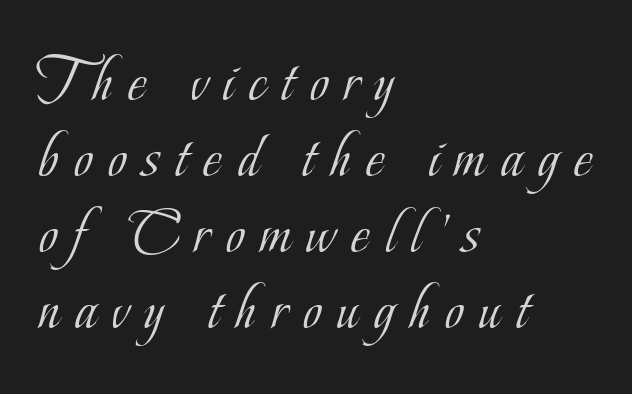
Q: Is the text bold? A: No.
Q: Is the text italic (slanted)? A: Yes.
Q: Is the typeface a serif or a sans-serif typeface? A: Serif.
Q: Is the text underlined? A: No.
Q: How is the paragraph aligned? A: Left-aligned.
Q: Is the spacing between letters normal or unusually wide? A: Unusually wide.
Q: Width (condensed, normal, or wide)? A: Condensed.
Q: Stroke contrast? A: Low.
Q: x-height? A: Small.
Q: Monospaced? A: No.
